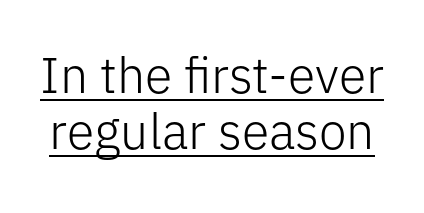
The lettering is marked with a stroke running underneath it. The typeface chosen for these lines omits serifs. The tracking reads as untouched default to a designer's eye. Posture: vertical.
